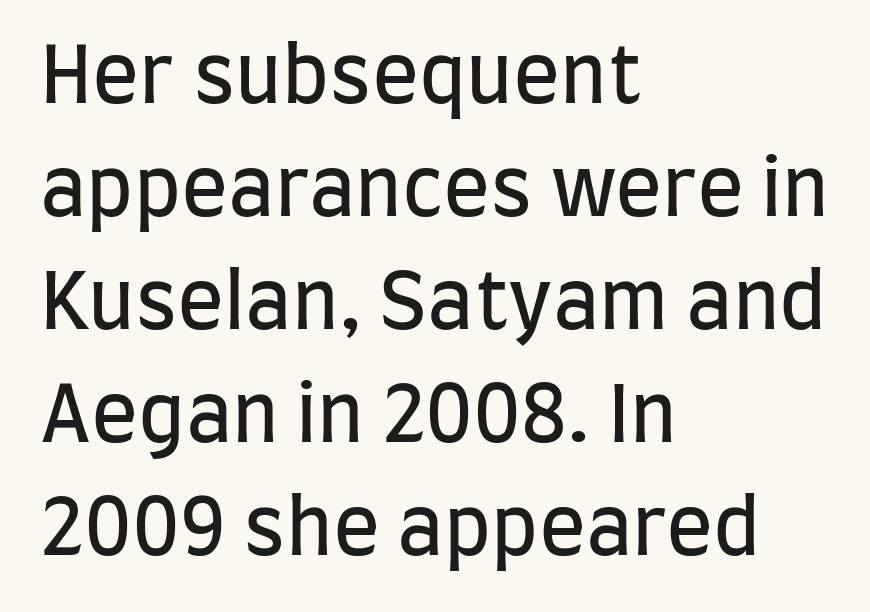
The image shows 78 px regular-weight, condensed sans-serif type, upright; set left-aligned, normal line spacing (1.45x), normal letter spacing, not underlined; low stroke contrast and a large x-height.
